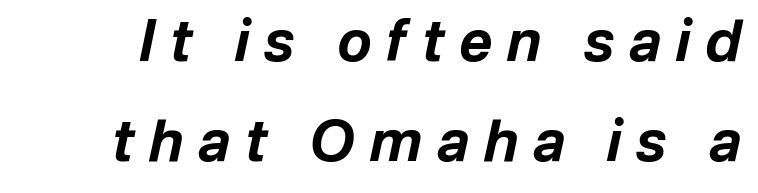
Unmarked baselines from the first word to the last. These lines carry a lot of weight — the face is fully bold. The letterforms stand isolated, each surrounded by extra space. You could not count columns in this text — the font is proportionally spaced.
